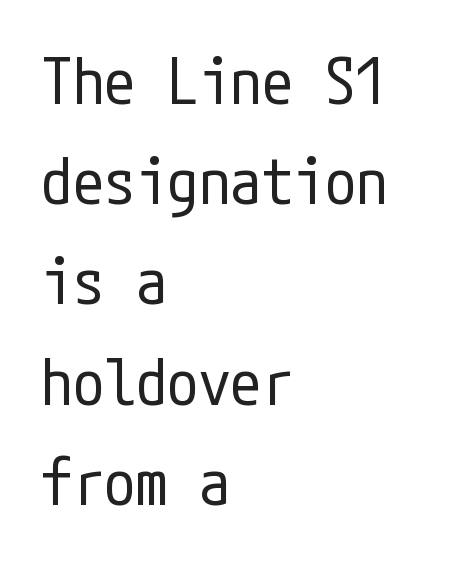
{"serif": "no", "italic": "no", "bold": "no", "weight": "regular", "width": "condensed", "stroke_contrast": "low", "x_height": "medium", "underline": "no", "align": "left", "line_spacing": "normal", "line_spacing_ratio": 1.59, "letter_spacing": "normal", "letter_spacing_em": 0.0, "glyph_px": 63}
